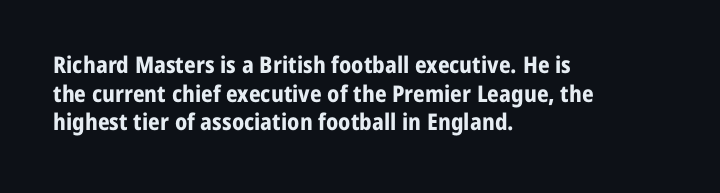
{"italic": "no", "bold": "yes", "underline": "no", "align": "left", "line_spacing_ratio": 1.24, "letter_spacing": "normal", "letter_spacing_em": 0.0, "glyph_px": 23}
